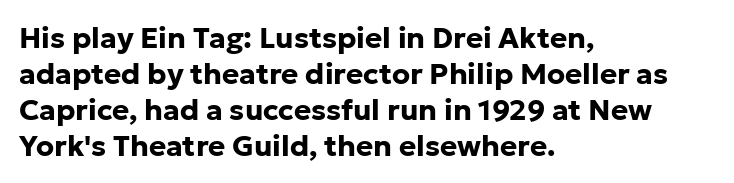
Heavy, bold letterforms. The typography opts for an upright posture over an oblique one. Words float on clear page, feet unadorned. Nope, no serifs anywhere on these letters. The tracking reads as untouched default to a designer's eye.
